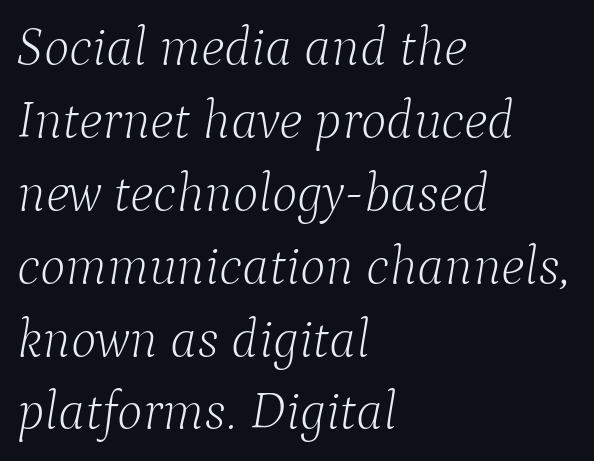
The image shows 54 px light serif type, italic (leaning right); set left-aligned, normal line spacing (1.35x), normal letter spacing, not underlined; low stroke contrast and a medium x-height.
